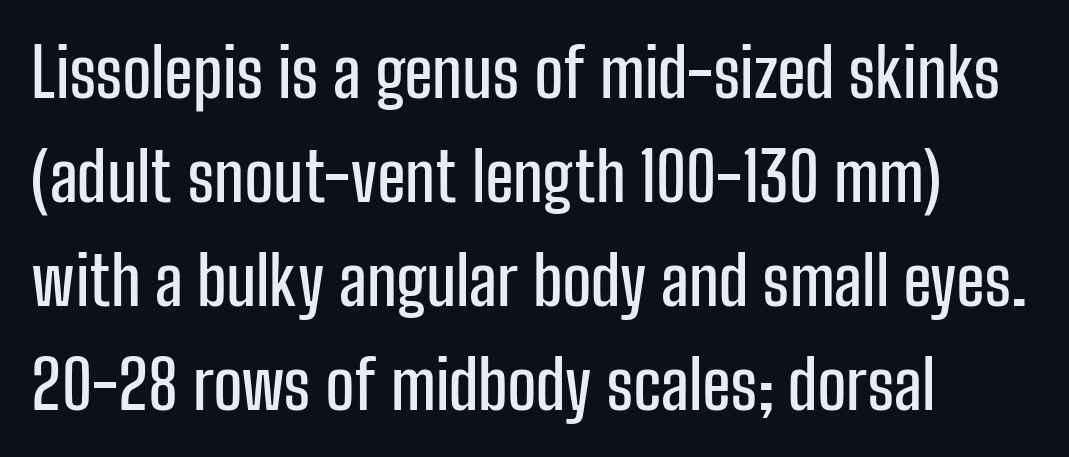
{"serif": "no", "italic": "no", "width": "condensed", "stroke_contrast": "low", "x_height": "medium", "monospaced": "no", "underline": "no", "align": "left", "line_spacing": "normal", "line_spacing_ratio": 1.53, "letter_spacing": "normal", "letter_spacing_em": 0.0, "glyph_px": 68}
